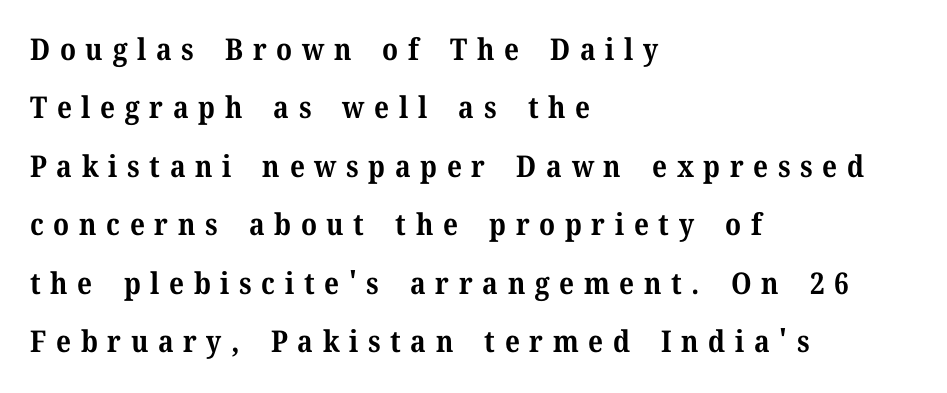
Q: Is the text bold? A: Yes.
Q: Is the text italic (slanted)? A: No, it is upright.
Q: Is the typeface a serif or a sans-serif typeface? A: Serif.
Q: Is the text underlined? A: No.
Q: How is the paragraph aligned? A: Left-aligned.
Q: Is the spacing between letters normal or unusually wide? A: Unusually wide.
Q: Is the spacing between lines tight, normal or loose? A: Loose.
Q: Width (condensed, normal, or wide)? A: Normal.
Q: Stroke contrast? A: Medium.
Q: x-height? A: Medium.
Q: Monospaced? A: No.
